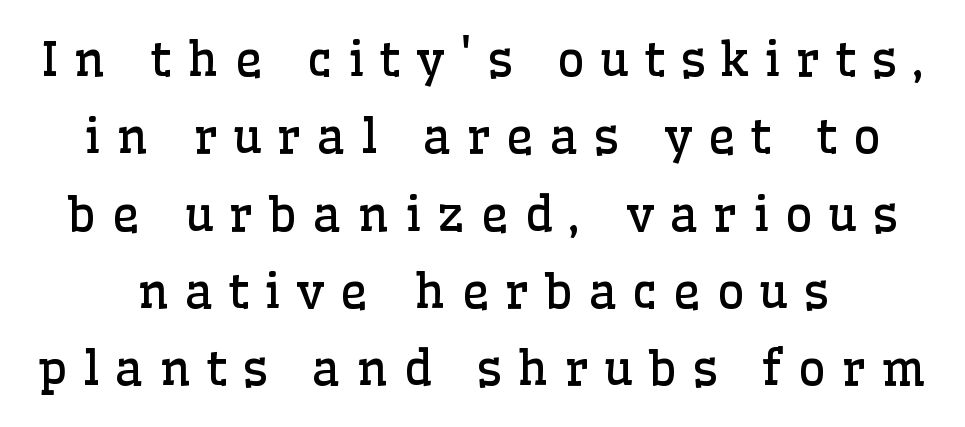
Vertically, the passage feels balanced, rows spaced as you'd expect. Every stem runs plumb, perpendicular to the baseline. These lines have a slow, spaced-out rhythm from letter to letter. The characters are drawn with everyday or finer stroke widths.
